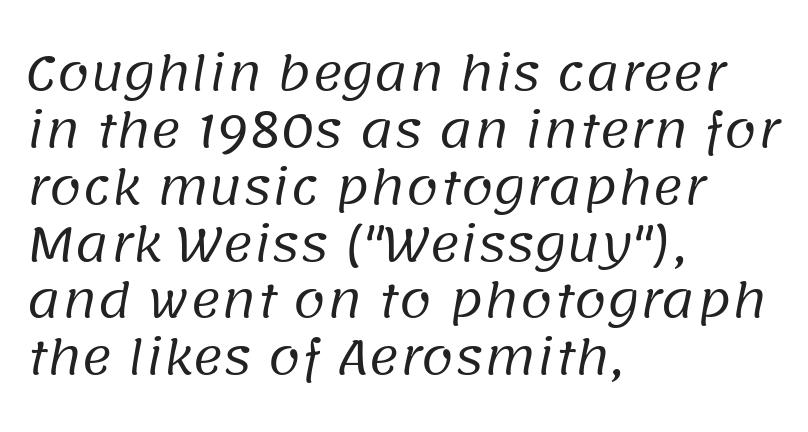
Horizontally, the lines are justified to the leading edge only. Nobody drew a line under any word here. The weight tops out at a normal text grade. The horizontal fit of the characters is conventional and even.
